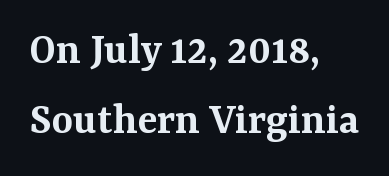
The image shows 46 px semibold serif type, upright; set left-aligned, normal line spacing (1.53x), normal letter spacing, not underlined; medium stroke contrast and a medium x-height.
